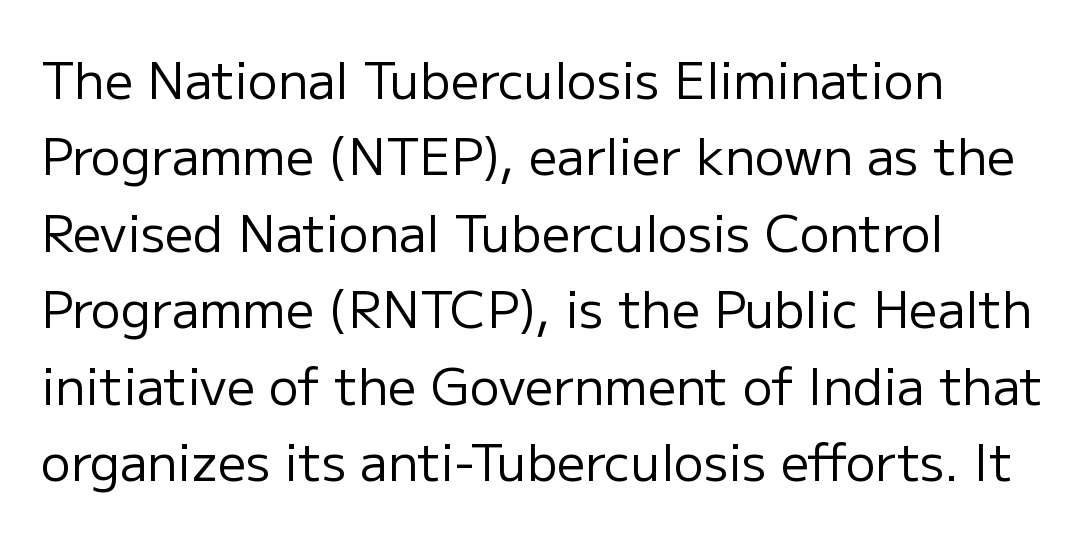
Q: Is the text bold? A: No.
Q: Is the text italic (slanted)? A: No, it is upright.
Q: Is the typeface a serif or a sans-serif typeface? A: Sans-serif.
Q: Is the text underlined? A: No.
Q: How is the paragraph aligned? A: Left-aligned.
Q: Is the spacing between letters normal or unusually wide? A: Normal.
Q: Is the spacing between lines tight, normal or loose? A: Normal.
Q: Width (condensed, normal, or wide)? A: Normal.
Q: Stroke contrast? A: Low.
Q: x-height? A: Medium.
Q: Monospaced? A: No.
